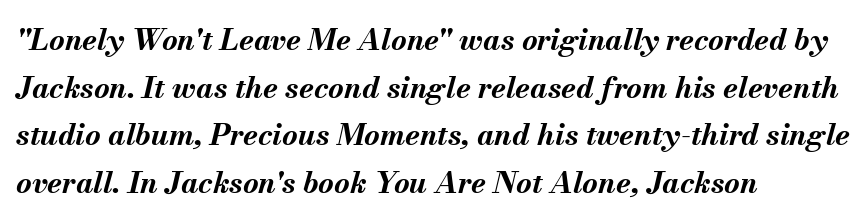
The image shows 30 px bold type, italic (leaning right); set left-aligned, normal line spacing (1.59x), normal letter spacing, not underlined; medium stroke contrast and a small x-height.
